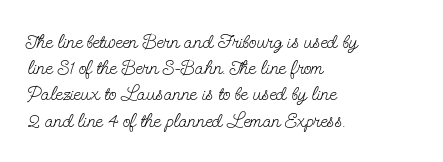
{"bold": "no", "underline": "no", "align": "left", "line_spacing": "normal", "line_spacing_ratio": 1.31, "letter_spacing": "normal", "letter_spacing_em": 0.0, "glyph_px": 20}
